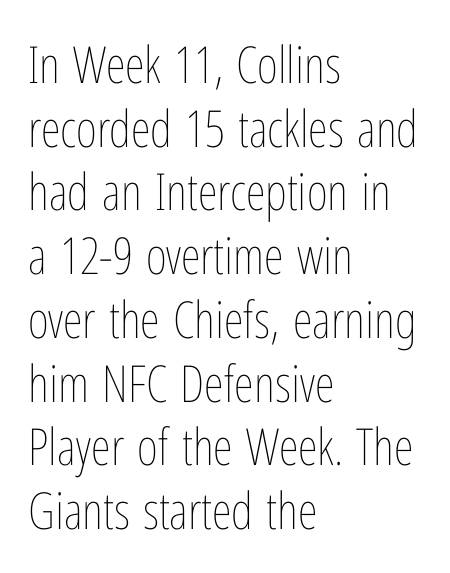
{"italic": "no", "bold": "no", "weight": "thin", "width": "condensed", "stroke_contrast": "low", "x_height": "medium", "monospaced": "no", "underline": "no", "align": "left", "line_spacing": "normal", "line_spacing_ratio": 1.25, "letter_spacing": "normal", "letter_spacing_em": 0.0, "glyph_px": 51}
